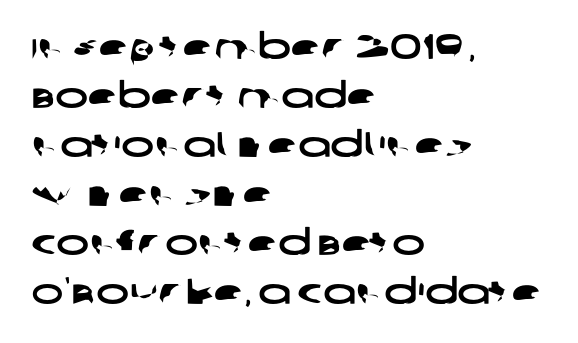
Descenders are the only things crossing below the line. The rows are spaced the way most documents space them. Is the block centered? No — it sits flush against the left margin. You can tell from the bare stems that sans-serif type was used. Looks like regular typesetting: each glyph gets only the width it needs. The passage shown has conventional tracking throughout.
